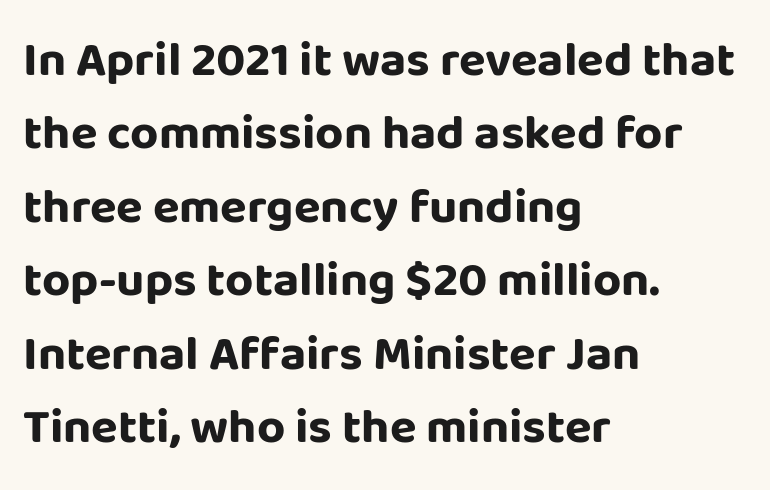
Q: Is the text bold? A: Yes.
Q: Is the text italic (slanted)? A: No, it is upright.
Q: Is the typeface a serif or a sans-serif typeface? A: Sans-serif.
Q: Is the text underlined? A: No.
Q: How is the paragraph aligned? A: Left-aligned.
Q: Is the spacing between letters normal or unusually wide? A: Normal.
Q: Is the spacing between lines tight, normal or loose? A: Normal.
Q: Width (condensed, normal, or wide)? A: Normal.
Q: Stroke contrast? A: Low.
Q: x-height? A: Large.
Q: Monospaced? A: No.
